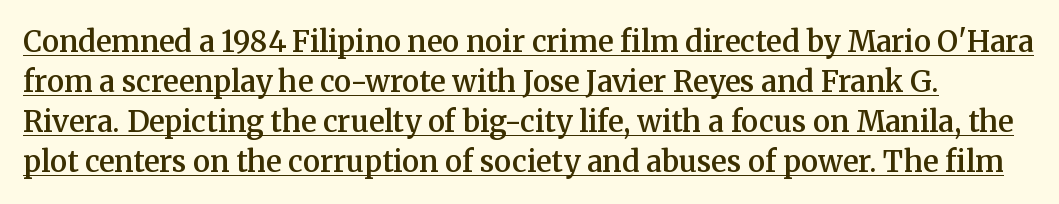
You can tell from the footed stems that serif type was used. Students, this is semibold: more ink than regular, less than bold. Each letter keeps its own natural width here, so spacing adapts to shape. Somebody hit Ctrl+U on this one — the words are underlined. The specimen reads as upright at a glance. Vertical spacing — default.
